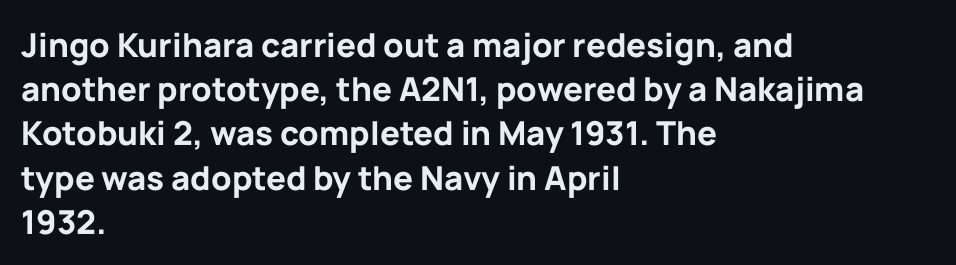
The image shows 33 px bold sans-serif type, upright; set left-aligned, normal line spacing (1.34x), normal letter spacing, not underlined; low stroke contrast and a medium x-height.
